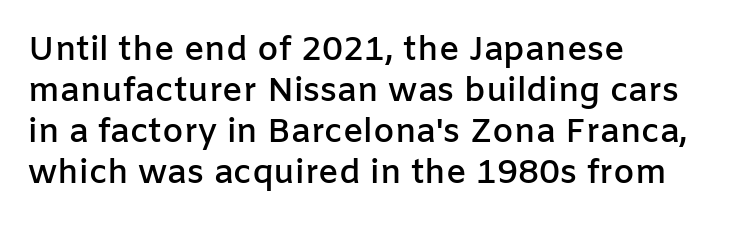
{"serif": "no", "italic": "no", "bold": "semi", "weight": "semibold", "width": "normal", "stroke_contrast": "low", "x_height": "medium", "monospaced": "no", "underline": "no", "align": "left", "line_spacing_ratio": 1.21, "letter_spacing": "normal", "letter_spacing_em": 0.0, "glyph_px": 34}
